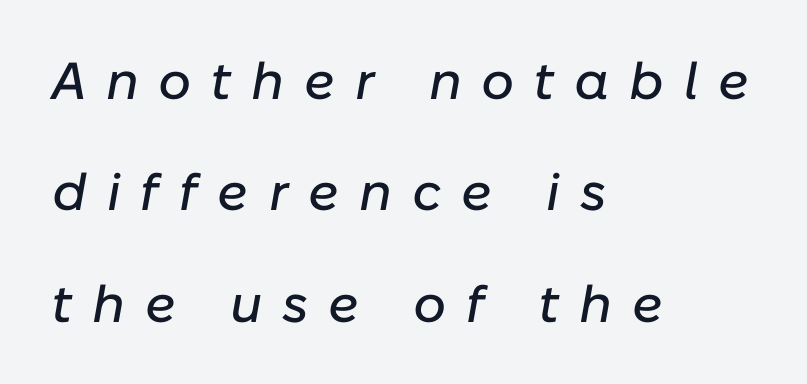
The space beneath each line is pristine and unruled. Left-aligned paragraph, ragged on the right. Spacing verdict: proportional, widths tailored to each character. The lines are spread far apart with generous leading.
